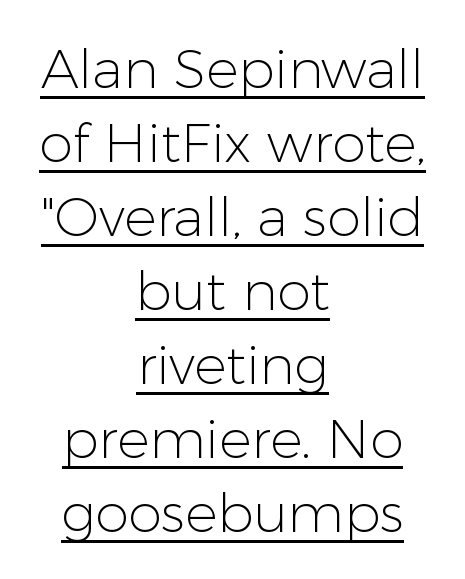
{"serif": "no", "italic": "no", "bold": "no", "weight": "light", "width": "normal", "stroke_contrast": "low", "x_height": "medium", "monospaced": "no", "underline": "yes", "align": "center", "line_spacing": "normal", "line_spacing_ratio": 1.37, "letter_spacing": "normal", "letter_spacing_em": 0.0, "glyph_px": 54}
